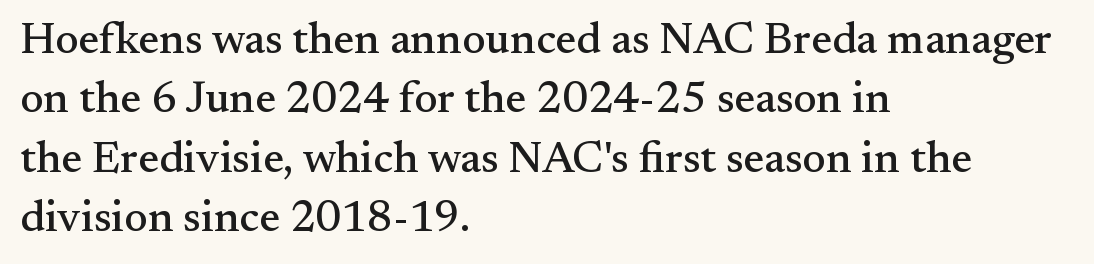
The image shows 44 px serif type, upright; set left-aligned, normal line spacing (1.35x), normal letter spacing, not underlined; medium stroke contrast and a small x-height.
